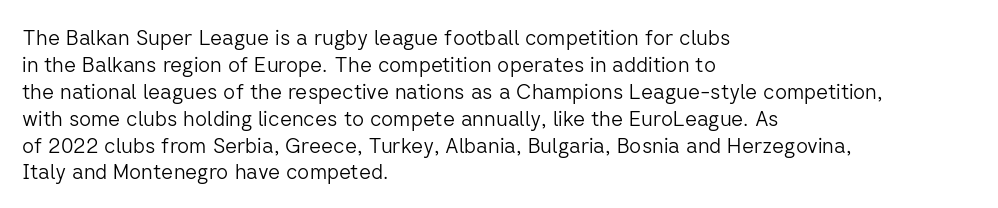
{"italic": "no", "bold": "no", "underline": "no", "align": "left", "line_spacing": "normal", "line_spacing_ratio": 1.28, "letter_spacing": "normal", "letter_spacing_em": 0.0, "glyph_px": 21}
